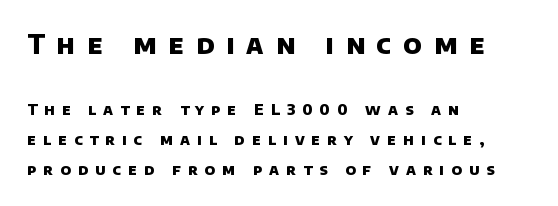
Inter-character spacing is expanded well beyond the font's built-in metrics. Just letters on the line, the space beneath them empty. Regarding leading, the lines here are spaced well apart. The more generous point size was reserved for the upper chunk. The lines in this sample share a left origin and differ only in where they stop.
